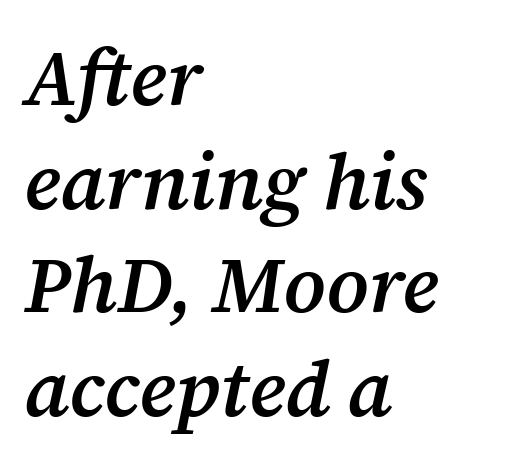
Compared with a centered layout, this one pins lines to the left instead. The strip under each line holds only bare page. Are there feet on the stems? There are — it's a serif. The face used here is proportionally spaced, like ordinary book or web type. The face used here is rendered with its standard letterfit.
